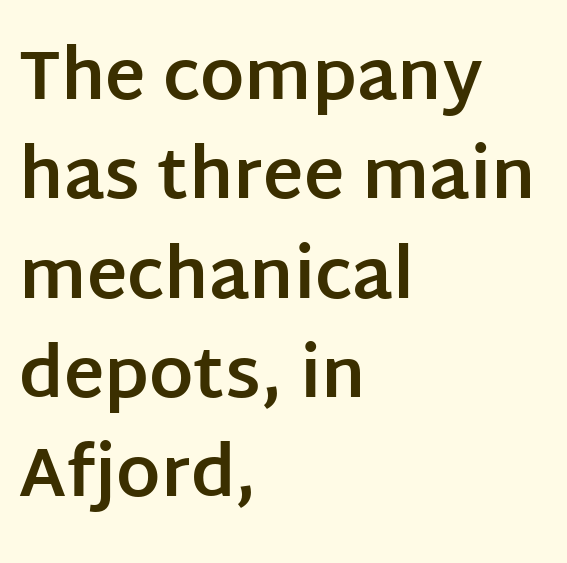
Varying glyph widths throughout — classic text-font behaviour. Each letter's strokes conclude bluntly, with no projecting serifs. These lines carry a lot of weight — the face is fully bold. The baseline area is clear.
